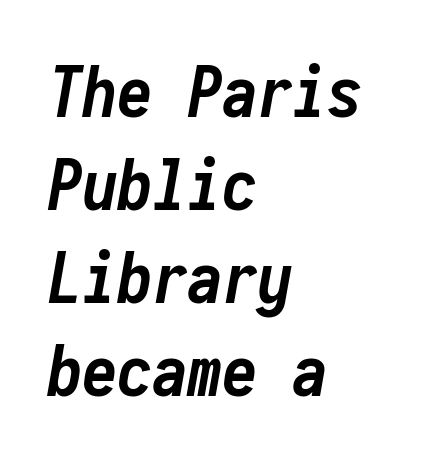
Q: Is the text bold? A: Yes.
Q: Is the text italic (slanted)? A: Yes, it leans right by about 10 degrees.
Q: Is the text underlined? A: No.
Q: How is the paragraph aligned? A: Left-aligned.
Q: Is the spacing between letters normal or unusually wide? A: Normal.
Q: Is the spacing between lines tight, normal or loose? A: Normal.
Q: Width (condensed, normal, or wide)? A: Condensed.
Q: Stroke contrast? A: Low.
Q: x-height? A: Medium.
Q: Monospaced? A: Yes.
